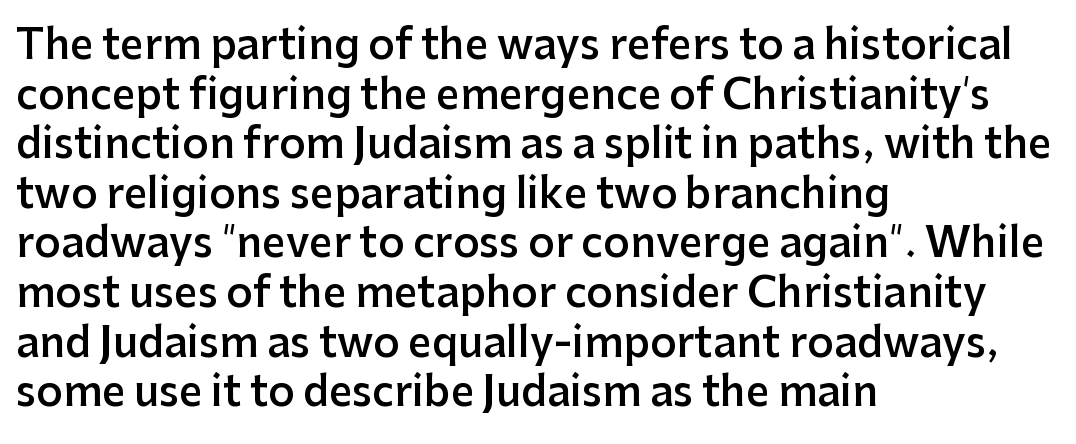
Q: Is the text bold? A: Semi-bold.
Q: Is the text italic (slanted)? A: No, it is upright.
Q: Is the typeface a serif or a sans-serif typeface? A: Sans-serif.
Q: Is the text underlined? A: No.
Q: How is the paragraph aligned? A: Left-aligned.
Q: Is the spacing between letters normal or unusually wide? A: Normal.
Q: Width (condensed, normal, or wide)? A: Normal.
Q: Stroke contrast? A: Low.
Q: x-height? A: Medium.
Q: Monospaced? A: No.
